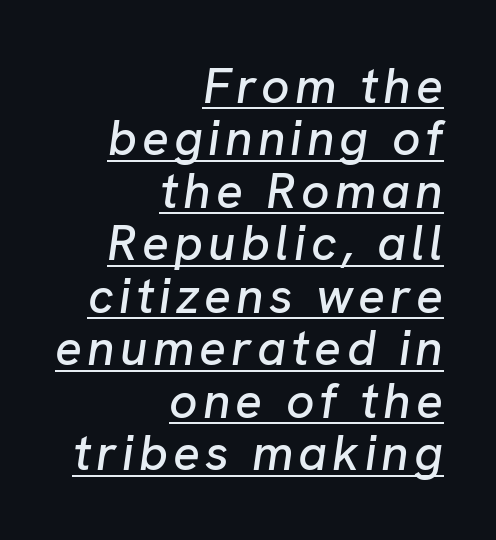
The image shows 50 px text type, italic (leaning right); set right-aligned, tight line spacing (1.05x), underlined; low stroke contrast and a medium x-height.
